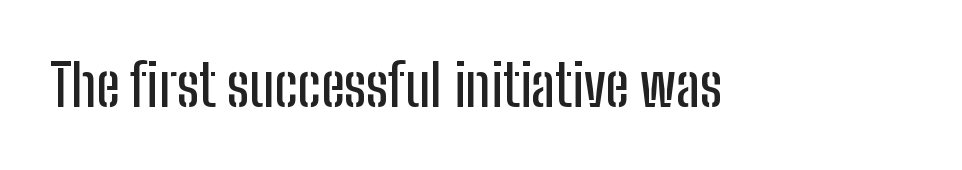
{"serif": "no", "italic": "no", "width": "condensed", "stroke_contrast": "low", "x_height": "medium", "monospaced": "no", "underline": "no", "letter_spacing": "normal", "letter_spacing_em": 0.0, "glyph_px": 57}
